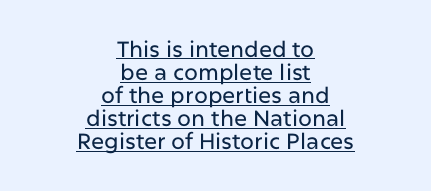
Q: Is the text italic (slanted)? A: No, it is upright.
Q: Is the text underlined? A: Yes.
Q: How is the paragraph aligned? A: Centered.
Q: Is the spacing between letters normal or unusually wide? A: Normal.
Q: Is the spacing between lines tight, normal or loose? A: Tight.
